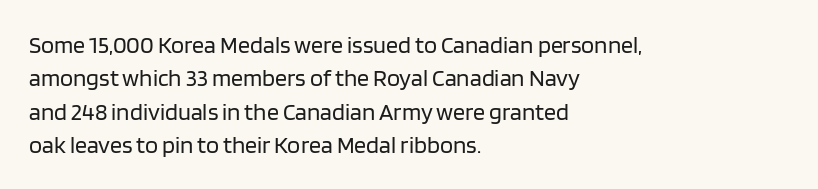
The image shows 24 px text type, upright; set left-aligned, normal line spacing (1.39x), normal letter spacing, not underlined.
